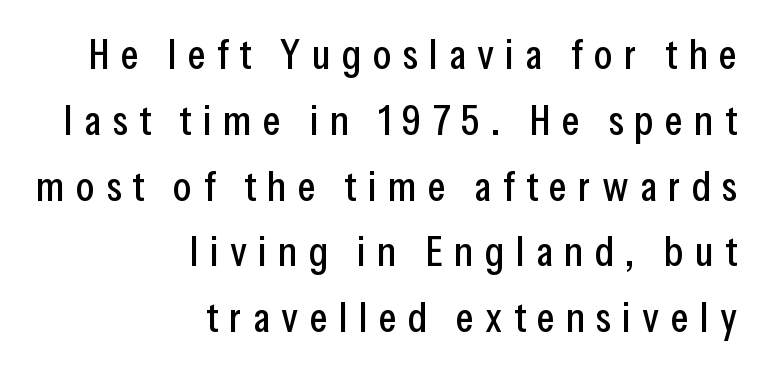
{"serif": "no", "italic": "no", "width": "condensed", "stroke_contrast": "low", "x_height": "medium", "monospaced": "no", "underline": "no", "align": "right", "line_spacing": "normal", "line_spacing_ratio": 1.53, "letter_spacing": "wide", "letter_spacing_em": 0.26, "glyph_px": 43}
